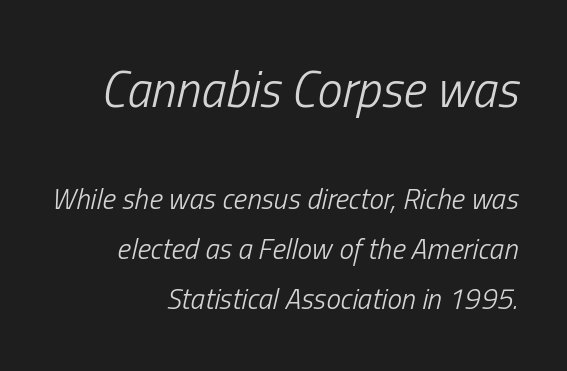
{"italic": "yes", "lean": "right", "slant_degrees": 13, "bold": "no", "weight": "light", "width": "condensed", "stroke_contrast": "low", "x_height": "medium", "monospaced": "no", "underline": "no", "align": "right", "line_spacing_ratio": 1.72, "letter_spacing": "normal", "letter_spacing_em": 0.0, "larger_block": "first", "size_ratio": 1.72, "glyph_px": 50}
